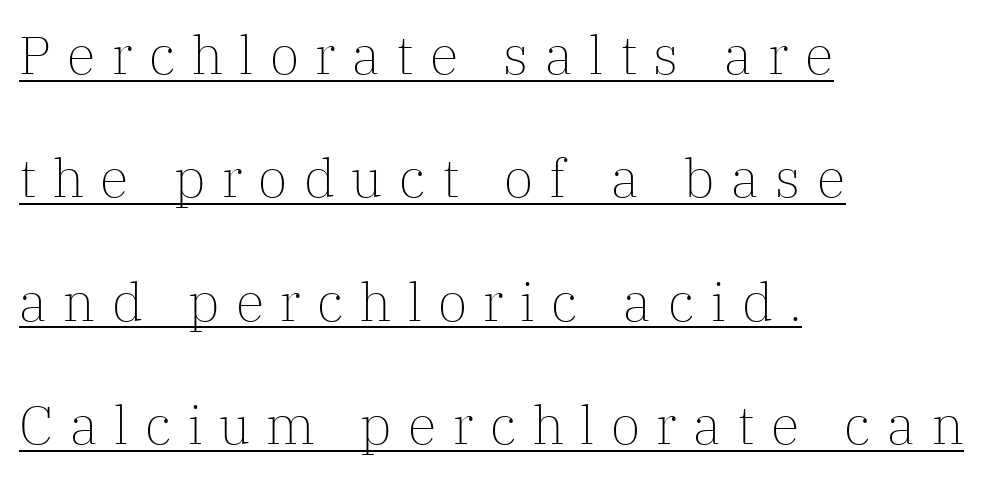
Q: Is the text bold? A: No.
Q: Is the text italic (slanted)? A: No, it is upright.
Q: Is the typeface a serif or a sans-serif typeface? A: Serif.
Q: Is the text underlined? A: Yes.
Q: How is the paragraph aligned? A: Left-aligned.
Q: Is the spacing between letters normal or unusually wide? A: Unusually wide.
Q: Is the spacing between lines tight, normal or loose? A: Loose.
Q: Width (condensed, normal, or wide)? A: Normal.
Q: Stroke contrast? A: Low.
Q: x-height? A: Medium.
Q: Monospaced? A: No.
